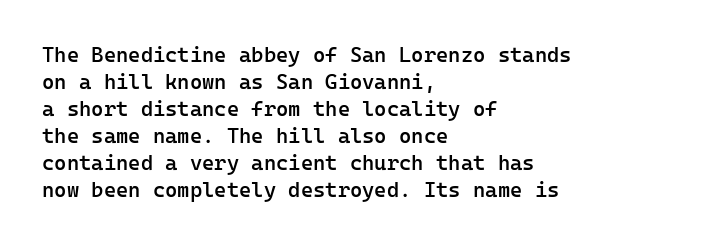
The typography opts for an upright posture over an oblique one. The typesetting leans somewhat heavy: a semibold. Look at the tracking — it's just the regular setting, nothing added. Bare-footed words on every line. Summary of vertical rhythm: regular, with standard interline spacing. The paragraph shown leans on its left margin.
